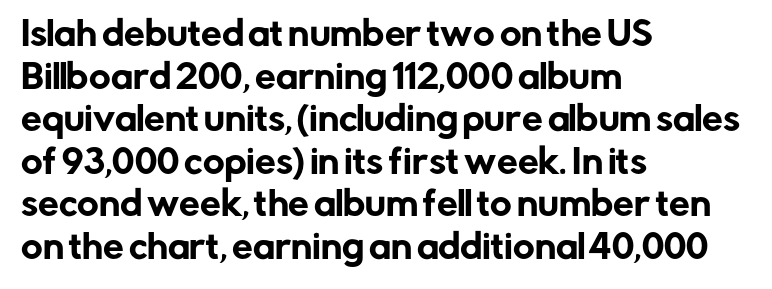
The image shows 33 px sans-serif type, upright; set left-aligned, normal line spacing (1.29x), normal letter spacing, not underlined; low stroke contrast and a medium x-height.
